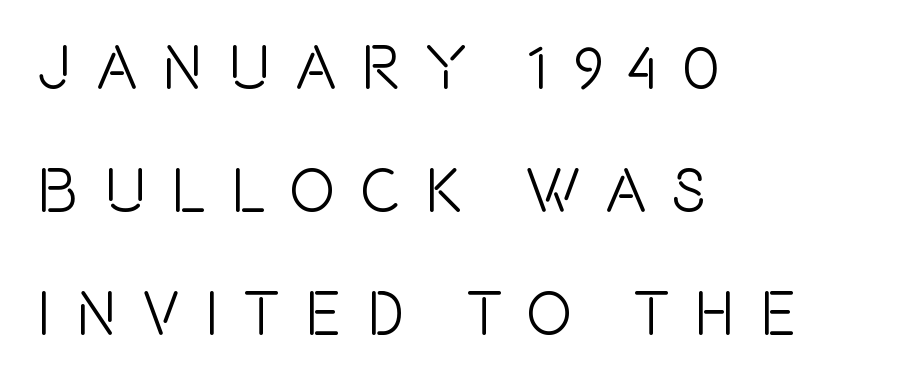
{"serif": "no", "italic": "no", "width": "condensed", "x_height": "large", "monospaced": "no", "underline": "no", "align": "left", "line_spacing": "loose", "line_spacing_ratio": 1.98, "letter_spacing": "wide", "letter_spacing_em": 0.4, "glyph_px": 62}
